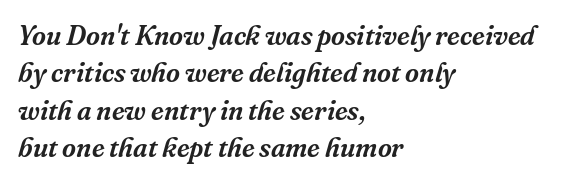
{"italic": "yes", "lean": "right", "slant_degrees": 16, "underline": "no", "align": "left", "line_spacing": "normal", "line_spacing_ratio": 1.38, "letter_spacing": "normal", "letter_spacing_em": 0.0, "glyph_px": 27}
